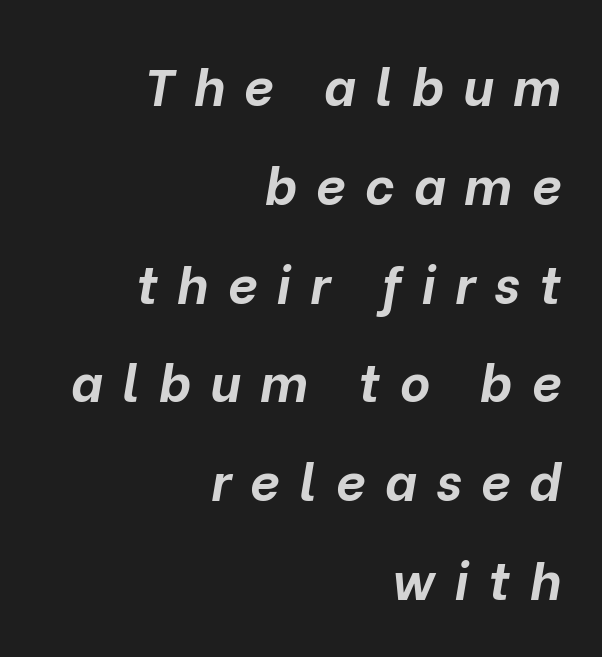
Q: Is the text bold? A: Yes.
Q: Is the text italic (slanted)? A: Yes, it leans right by about 10 degrees.
Q: Is the text underlined? A: No.
Q: How is the paragraph aligned? A: Right-aligned.
Q: Is the spacing between letters normal or unusually wide? A: Unusually wide.
Q: Is the spacing between lines tight, normal or loose? A: Loose.
Q: Width (condensed, normal, or wide)? A: Normal.
Q: Stroke contrast? A: Low.
Q: x-height? A: Medium.
Q: Monospaced? A: No.
